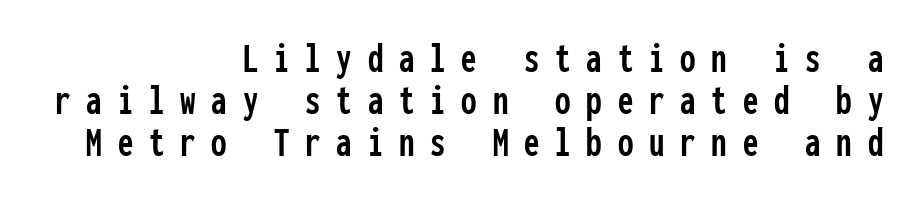
The image shows 44 px condensed sans-serif type, upright, monospaced; set right-aligned, tight line spacing (0.96x), unusually wide letter spacing (+0.36 em), not underlined; low stroke contrast and a medium x-height.
